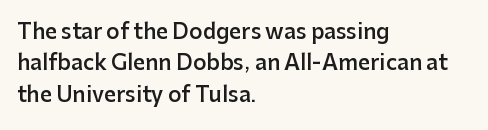
Emphasis by weight is partial: semibold. A typesetter would call this leading conventional body-copy spacing. The rendering keeps characters at their native spacing. This is roman type, the default non-slanted kind. Compared with a centered layout, this one pins lines to the left instead.
